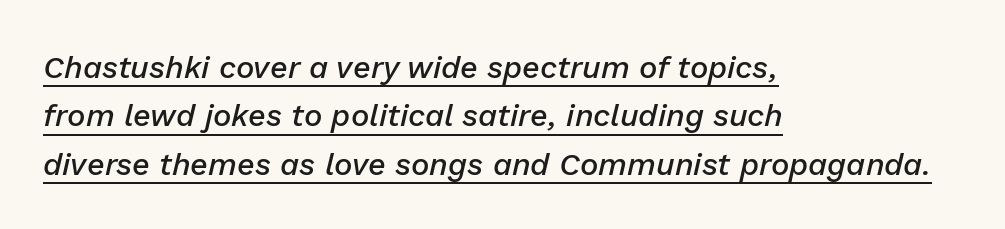
The image shows 31 px semibold type, italic (leaning right); set left-aligned, normal line spacing (1.56x), normal letter spacing, underlined; low stroke contrast and a medium x-height.
